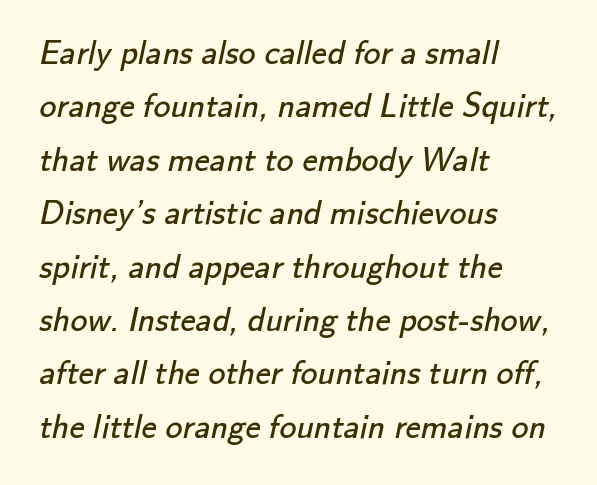
Q: Is the text bold? A: No.
Q: Is the typeface a serif or a sans-serif typeface? A: Sans-serif.
Q: Is the text underlined? A: No.
Q: How is the paragraph aligned? A: Left-aligned.
Q: Is the spacing between letters normal or unusually wide? A: Normal.
Q: Is the spacing between lines tight, normal or loose? A: Normal.
Q: Width (condensed, normal, or wide)? A: Normal.
Q: Stroke contrast? A: Low.
Q: x-height? A: Small.
Q: Monospaced? A: No.
